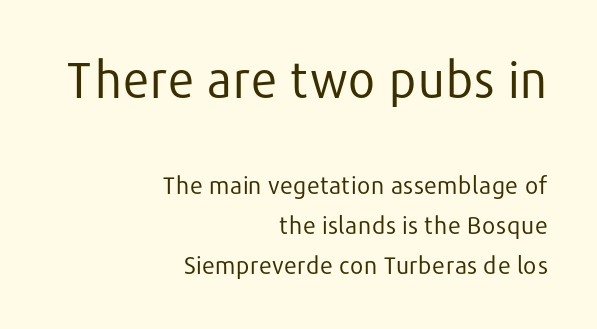
Q: Is the text bold? A: No.
Q: Is the text italic (slanted)? A: No, it is upright.
Q: Is the typeface a serif or a sans-serif typeface? A: Sans-serif.
Q: Is the text underlined? A: No.
Q: How is the paragraph aligned? A: Right-aligned.
Q: Is the spacing between letters normal or unusually wide? A: Normal.
Q: Is the spacing between lines tight, normal or loose? A: Normal.
Q: Which block of text is set in a larger size, the first (top) or the second (bottom)? A: The first (top) one.
Q: Width (condensed, normal, or wide)? A: Normal.
Q: Stroke contrast? A: Low.
Q: x-height? A: Medium.
Q: Monospaced? A: No.
